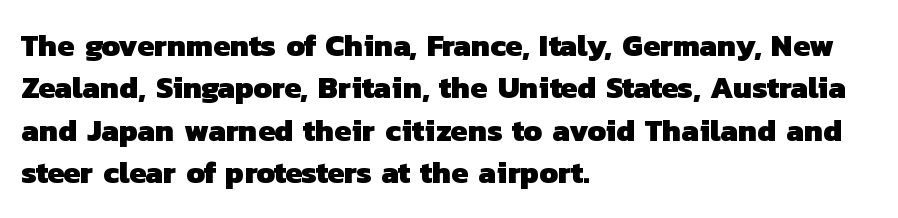
Quick note: underline off. Between one letter and the next there's only the usual sliver of space. Casual observation: everything's shoved over to the left. What weight is shown? A full bold with thick strokes. The rows are spaced the way most documents space them.
